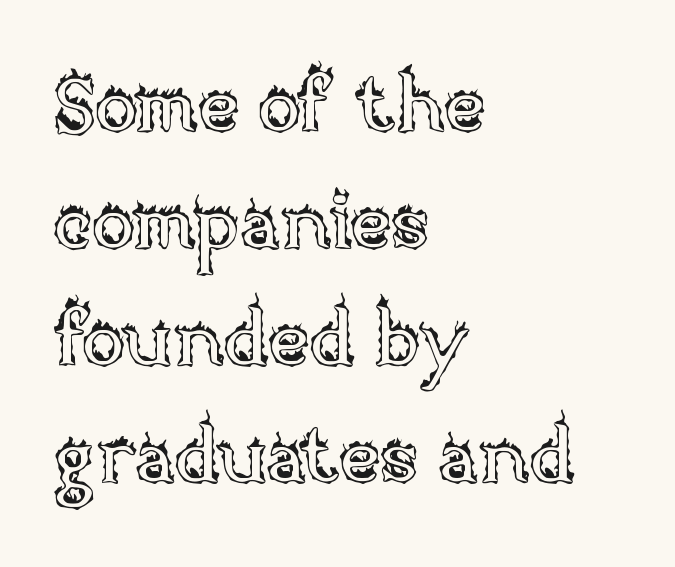
Q: Is the text italic (slanted)? A: No, it is upright.
Q: Is the text underlined? A: No.
Q: How is the paragraph aligned? A: Left-aligned.
Q: Is the spacing between letters normal or unusually wide? A: Normal.
Q: Is the spacing between lines tight, normal or loose? A: Normal.
Q: Width (condensed, normal, or wide)? A: Normal.
Q: x-height? A: Large.
Q: Monospaced? A: No.
